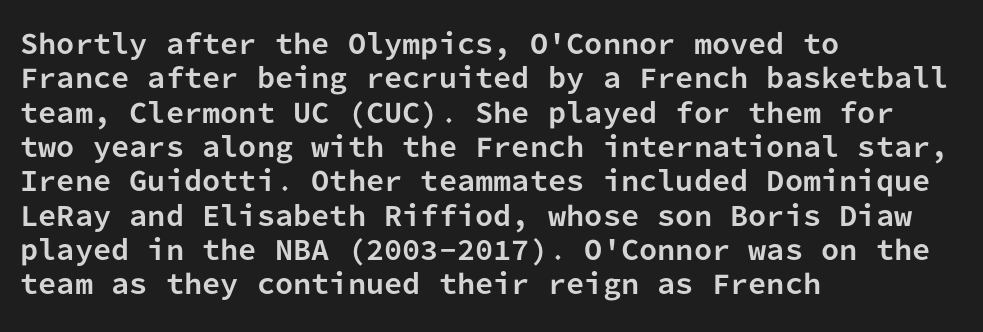
The image shows 26 px bold type, upright; set left-aligned, normal line spacing (1.32x), normal letter spacing, not underlined.
